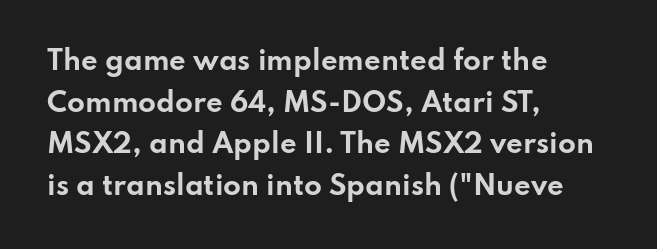
Q: Is the text bold? A: Yes.
Q: Is the text italic (slanted)? A: No, it is upright.
Q: Is the text underlined? A: No.
Q: How is the paragraph aligned? A: Left-aligned.
Q: Is the spacing between letters normal or unusually wide? A: Normal.
Q: Is the spacing between lines tight, normal or loose? A: Normal.
